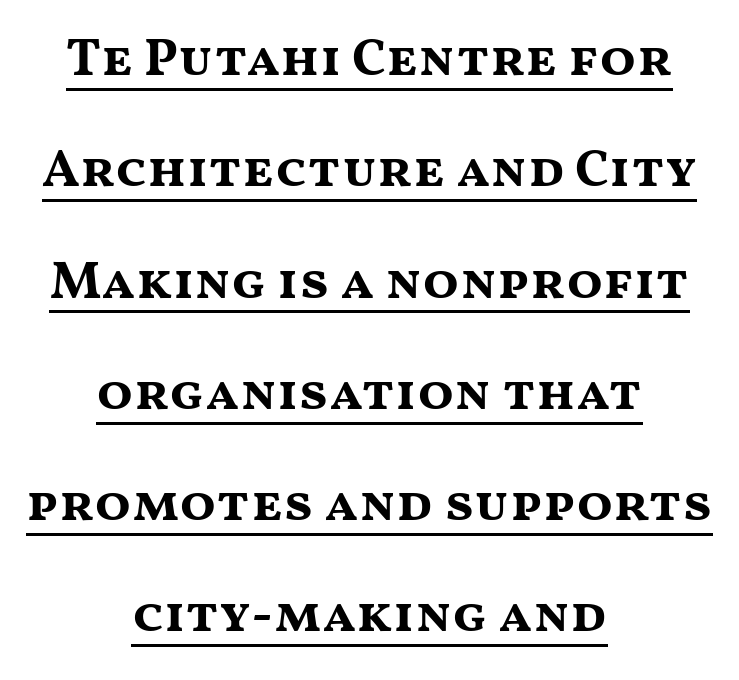
{"serif": "no", "italic": "no", "bold": "yes", "weight": "bold", "width": "wide", "stroke_contrast": "medium", "x_height": "medium", "monospaced": "no", "underline": "yes", "align": "center", "line_spacing": "loose", "line_spacing_ratio": 2.1, "letter_spacing": "normal", "letter_spacing_em": 0.0, "glyph_px": 53}
